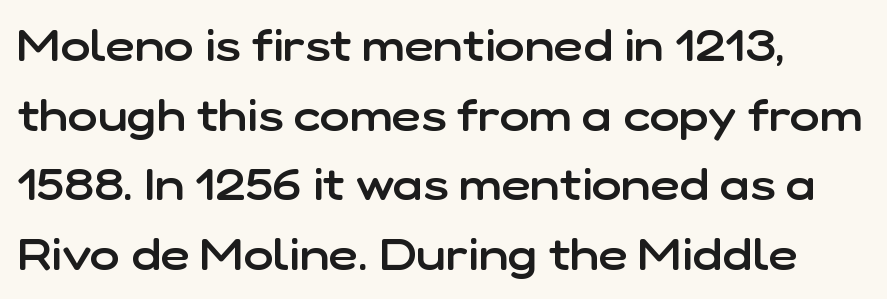
{"serif": "no", "italic": "no", "bold": "semi", "weight": "semibold", "width": "normal", "stroke_contrast": "low", "x_height": "medium", "monospaced": "no", "underline": "no", "line_spacing": "normal", "line_spacing_ratio": 1.55, "letter_spacing": "normal", "letter_spacing_em": 0.0, "glyph_px": 45}
